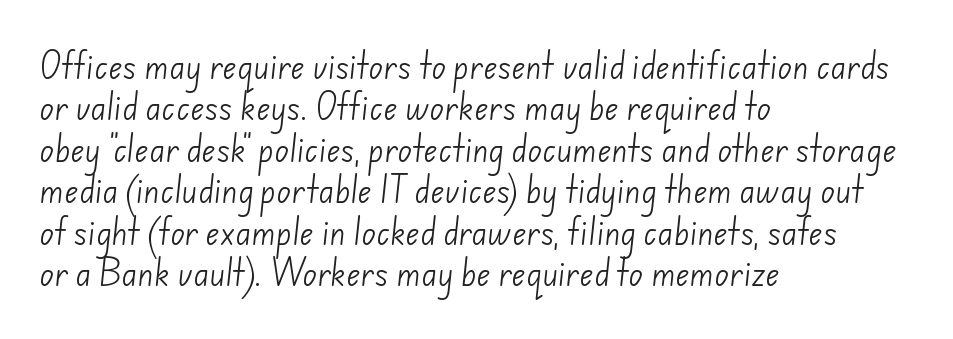
{"serif": "no", "bold": "no", "weight": "light", "width": "normal", "stroke_contrast": "low", "x_height": "small", "monospaced": "no", "underline": "no", "align": "left", "line_spacing": "normal", "line_spacing_ratio": 1.38, "letter_spacing": "normal", "letter_spacing_em": 0.0, "glyph_px": 30}
